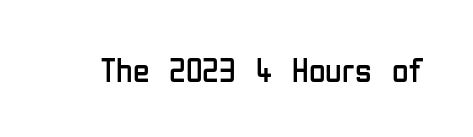
Does the type have serifs? No, each stem ends abruptly. This sample has the flowing, uneven cadence of proportional lettering. Nobody drew a line under any word here. A roman cut, with each character standing at attention.
